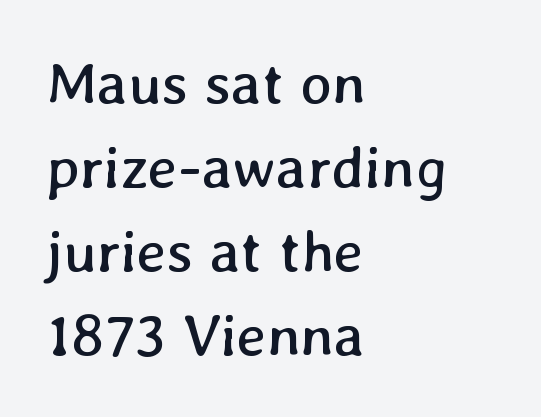
The image shows 60 px regular-weight type; set left-aligned, normal line spacing (1.4x), normal letter spacing, not underlined; low stroke contrast and a medium x-height.
